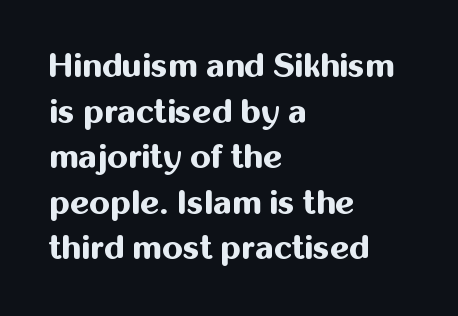
Q: Is the text bold? A: Yes.
Q: Is the text italic (slanted)? A: No, it is upright.
Q: Is the typeface a serif or a sans-serif typeface? A: Sans-serif.
Q: Is the text underlined? A: No.
Q: How is the paragraph aligned? A: Left-aligned.
Q: Is the spacing between letters normal or unusually wide? A: Normal.
Q: Is the spacing between lines tight, normal or loose? A: Normal.
Q: Width (condensed, normal, or wide)? A: Normal.
Q: Stroke contrast? A: Medium.
Q: x-height? A: Medium.
Q: Monospaced? A: No.
